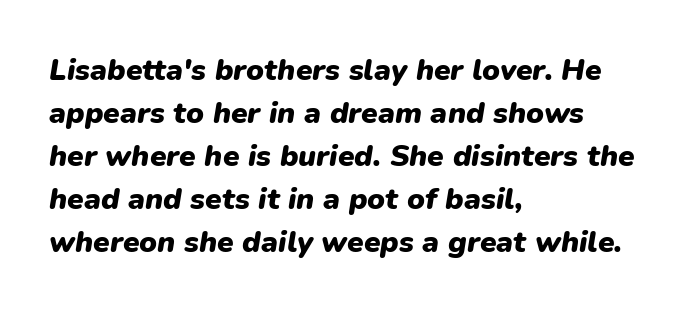
Q: Is the text bold? A: Yes.
Q: Is the text italic (slanted)? A: Yes, it leans right by about 9 degrees.
Q: Is the text underlined? A: No.
Q: How is the paragraph aligned? A: Left-aligned.
Q: Is the spacing between letters normal or unusually wide? A: Normal.
Q: Is the spacing between lines tight, normal or loose? A: Normal.
Q: Width (condensed, normal, or wide)? A: Normal.
Q: Stroke contrast? A: Low.
Q: x-height? A: Medium.
Q: Monospaced? A: No.
